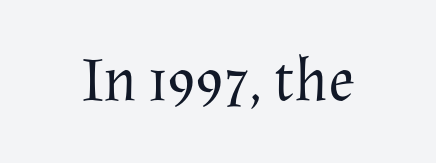
Q: Is the text bold? A: No.
Q: Is the text italic (slanted)? A: No, it is upright.
Q: Is the typeface a serif or a sans-serif typeface? A: Serif.
Q: Is the text underlined? A: No.
Q: Is the spacing between letters normal or unusually wide? A: Normal.
Q: Width (condensed, normal, or wide)? A: Normal.
Q: Stroke contrast? A: Medium.
Q: x-height? A: Medium.
Q: Monospaced? A: No.
